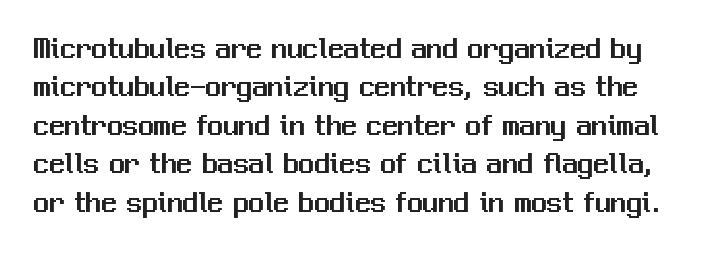
Observe the ordinary spacing: letters are neighbours, not strangers. Tall strokes in this sample are plumb rather than angled. Spacing verdict: proportional, widths tailored to each character. A typesetter would label this face a sans.
